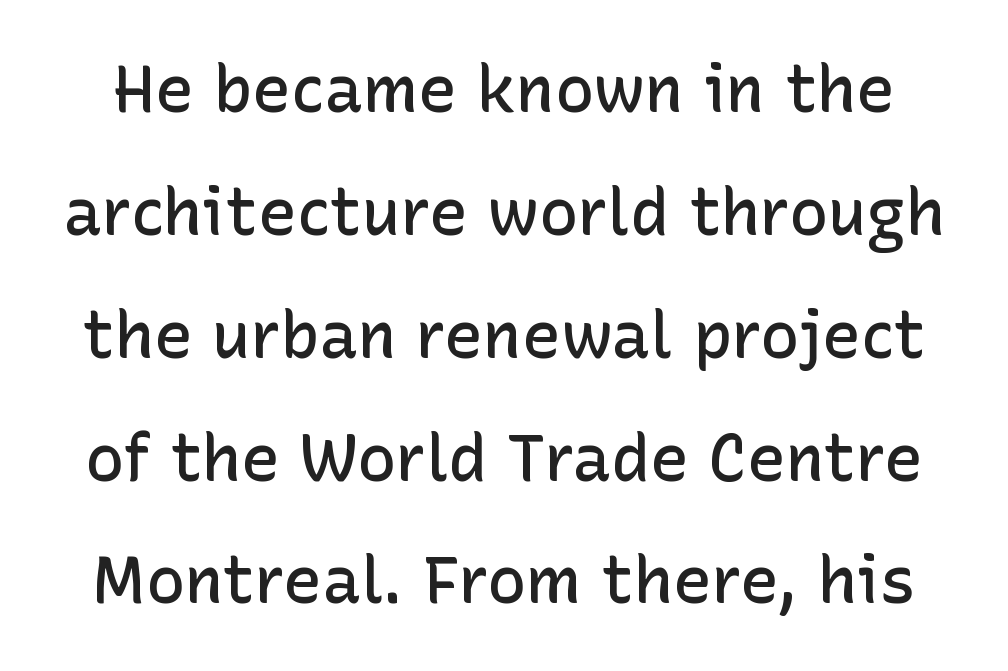
The image shows 65 px semibold sans-serif type, upright; set line spacing 1.89x, normal letter spacing, not underlined; low stroke contrast and a medium x-height.
